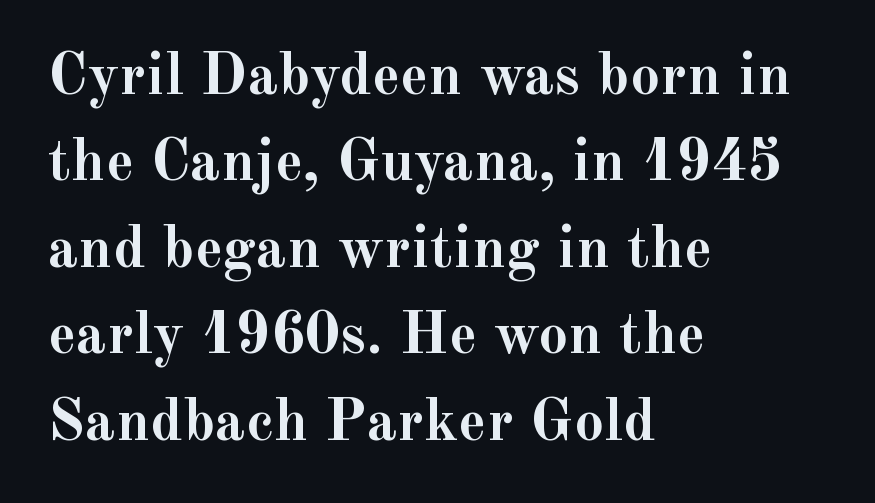
The image shows 60 px semibold serif type, upright; set left-aligned, normal line spacing (1.44x), normal letter spacing, not underlined; a small x-height.
